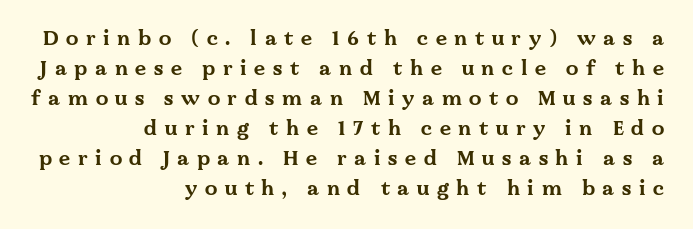
{"italic": "no", "bold": "yes", "underline": "no", "align": "right", "line_spacing": "normal", "line_spacing_ratio": 1.5, "letter_spacing": "wide", "letter_spacing_em": 0.38, "glyph_px": 20}
